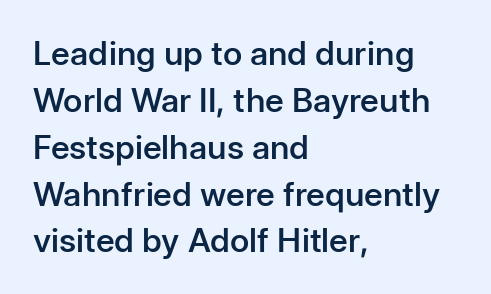
This rendering leaves character spacing at its baseline value. The lines are quadded left. Reading down the column, the eye jumps a familiar distance to each next line. Underlining? Definitely not there. Looks like regular typesetting: each glyph gets only the width it needs.
